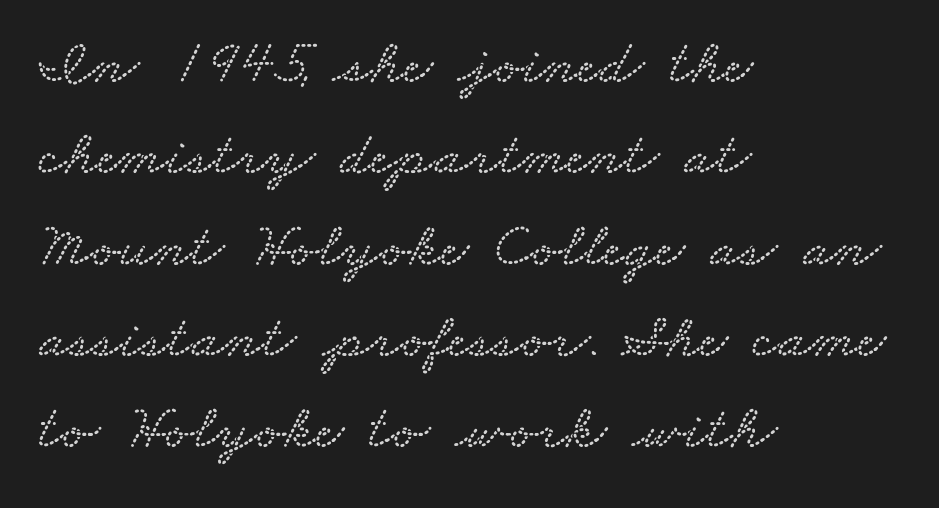
Q: Is the text underlined? A: No.
Q: How is the paragraph aligned? A: Left-aligned.
Q: Is the spacing between letters normal or unusually wide? A: Normal.
Q: Is the spacing between lines tight, normal or loose? A: Normal.
Q: Width (condensed, normal, or wide)? A: Wide.
Q: Stroke contrast? A: Low.
Q: x-height? A: Small.
Q: Monospaced? A: No.
